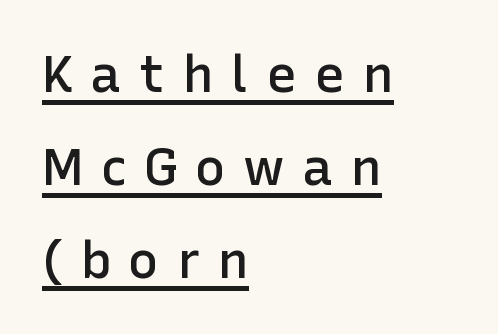
Q: Is the text bold? A: Semi-bold.
Q: Is the text italic (slanted)? A: No, it is upright.
Q: Is the typeface a serif or a sans-serif typeface? A: Sans-serif.
Q: Is the text underlined? A: Yes.
Q: How is the paragraph aligned? A: Left-aligned.
Q: Is the spacing between letters normal or unusually wide? A: Unusually wide.
Q: Width (condensed, normal, or wide)? A: Normal.
Q: Stroke contrast? A: Low.
Q: x-height? A: Medium.
Q: Monospaced? A: No.
